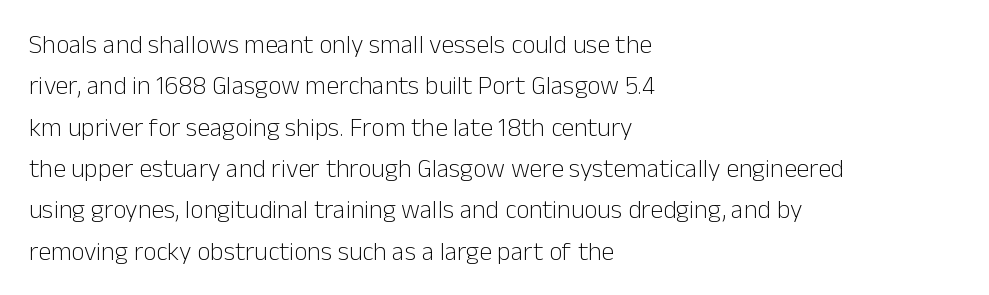
Q: Is the text bold? A: No.
Q: Is the text italic (slanted)? A: No, it is upright.
Q: Is the text underlined? A: No.
Q: How is the paragraph aligned? A: Left-aligned.
Q: Is the spacing between letters normal or unusually wide? A: Normal.
Q: Is the spacing between lines tight, normal or loose? A: Normal.
